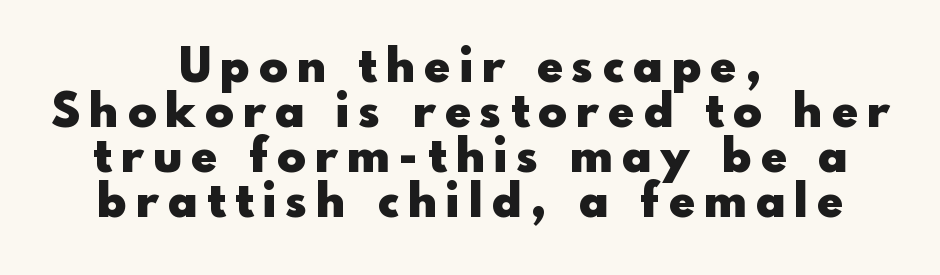
Q: Is the text bold? A: Yes.
Q: Is the text italic (slanted)? A: No, it is upright.
Q: Is the typeface a serif or a sans-serif typeface? A: Sans-serif.
Q: Is the text underlined? A: No.
Q: How is the paragraph aligned? A: Centered.
Q: Is the spacing between letters normal or unusually wide? A: Unusually wide.
Q: Is the spacing between lines tight, normal or loose? A: Tight.
Q: Width (condensed, normal, or wide)? A: Normal.
Q: x-height? A: Small.
Q: Monospaced? A: No.
